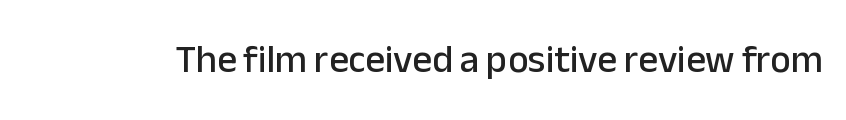
{"serif": "no", "italic": "no", "width": "normal", "stroke_contrast": "low", "x_height": "medium", "monospaced": "no", "underline": "no", "letter_spacing": "normal", "letter_spacing_em": 0.0, "glyph_px": 39}
